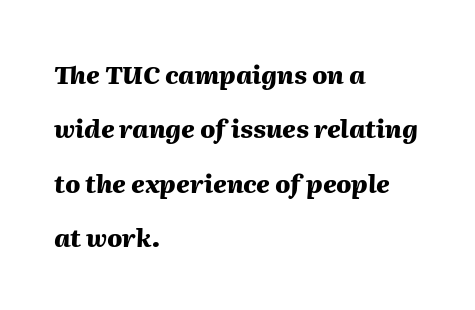
The image shows 25 px bold type, italic (leaning right); set left-aligned, loose line spacing (2.18x), normal letter spacing, not underlined.
